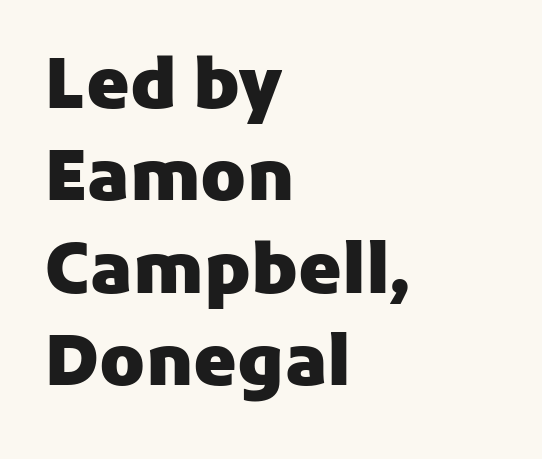
This rendering features lettering with no underline. Strokes here are thick enough to call this a true bold. Here the designer chose a conventional face with non-uniform glyph widths. Here the glyphs are tracked normally, forming tight word shapes.
